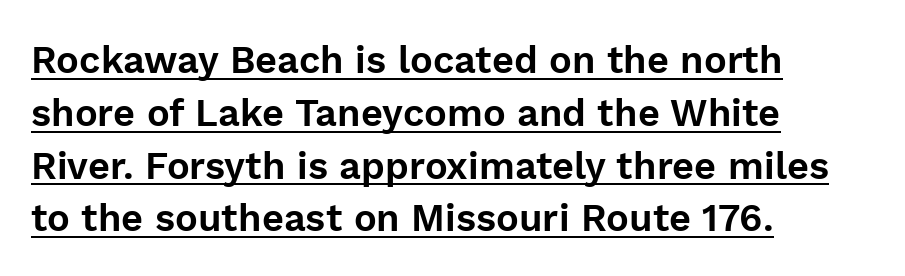
The image shows 38 px sans-serif type, upright; set left-aligned, normal line spacing (1.39x), normal letter spacing, underlined; low stroke contrast and a medium x-height.
